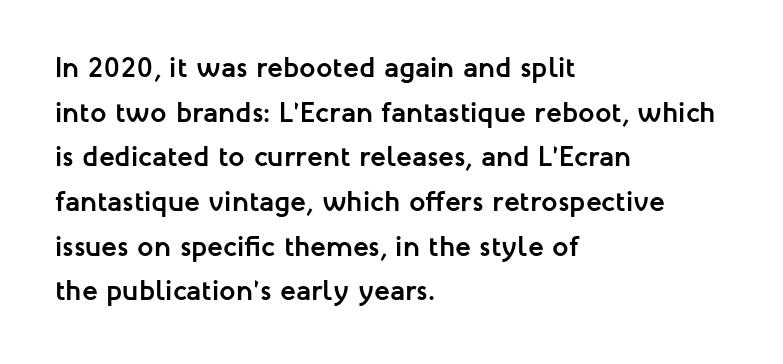
The passage shown has conventional tracking throughout. A bare baseline throughout the passage. Character widths vary here, with narrow letters taking less room than wide ones. Each line starts at the same left margin while the right side varies.
